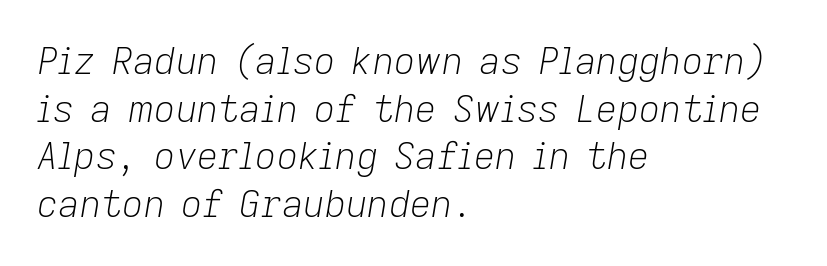
{"italic": "yes", "lean": "right", "slant_degrees": 9, "bold": "no", "weight": "light", "width": "normal", "stroke_contrast": "low", "x_height": "medium", "monospaced": "no", "underline": "no", "align": "left", "line_spacing": "normal", "line_spacing_ratio": 1.29, "letter_spacing": "normal", "letter_spacing_em": 0.0, "glyph_px": 37}
